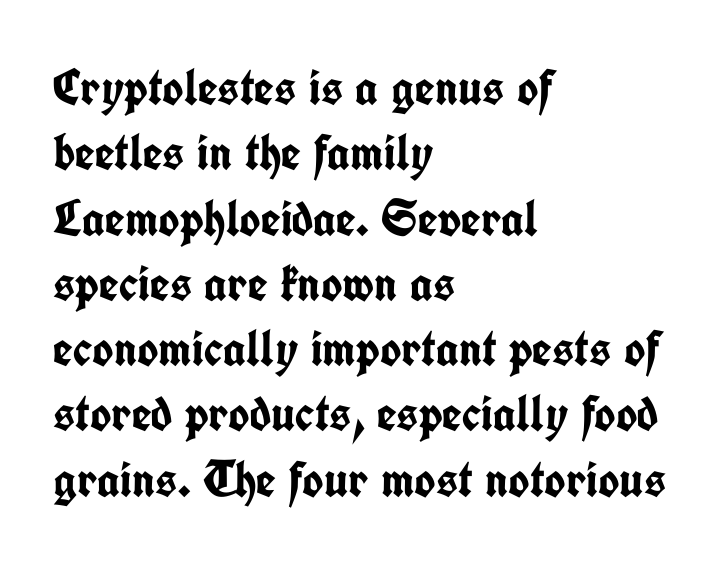
{"serif": "no", "italic": "no", "bold": "yes", "weight": "semibold", "width": "condensed", "stroke_contrast": "low", "x_height": "medium", "monospaced": "no", "underline": "no", "align": "left", "line_spacing": "normal", "line_spacing_ratio": 1.28, "letter_spacing": "normal", "letter_spacing_em": 0.0, "glyph_px": 51}
